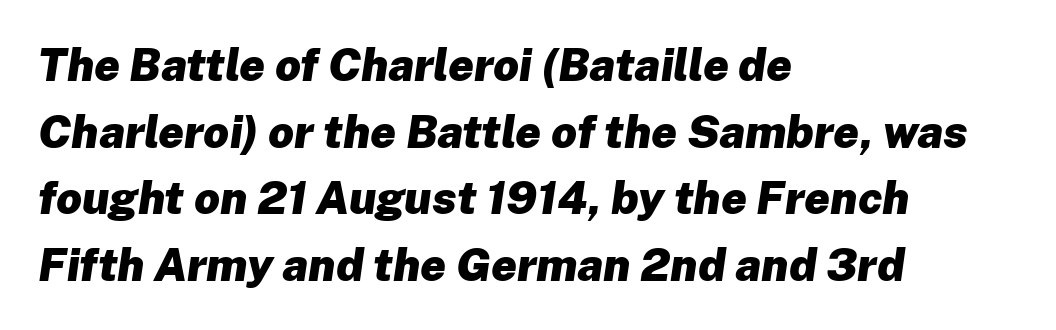
{"italic": "yes", "lean": "right", "slant_degrees": 8, "bold": "yes", "weight": "heavy", "width": "normal", "stroke_contrast": "low", "x_height": "medium", "monospaced": "no", "underline": "no", "align": "left", "line_spacing": "normal", "line_spacing_ratio": 1.48, "letter_spacing": "normal", "letter_spacing_em": 0.0, "glyph_px": 45}
